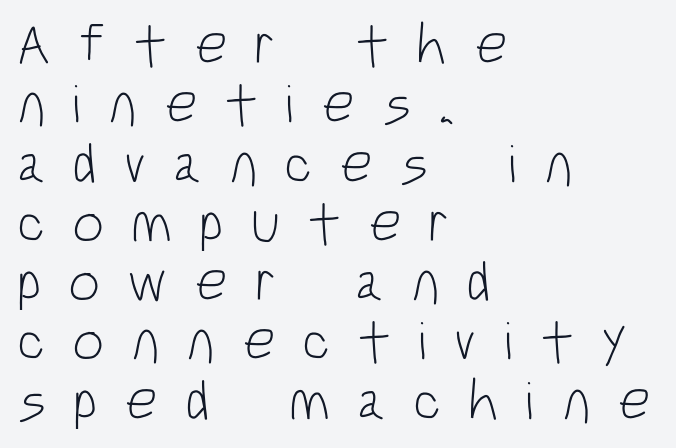
The image shows 57 px light, condensed sans-serif type, upright; set left-aligned, tight line spacing (1.04x), unusually wide letter spacing (+0.47 em), not underlined; low stroke contrast and a large x-height.
